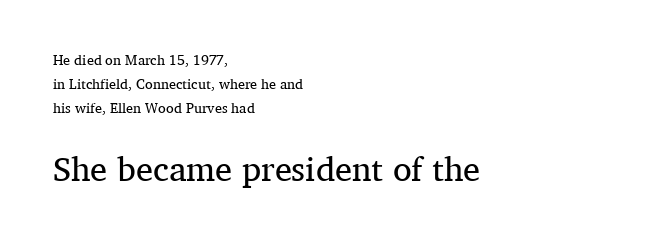
Q: Is the text bold? A: No.
Q: Is the text italic (slanted)? A: No, it is upright.
Q: Is the typeface a serif or a sans-serif typeface? A: Serif.
Q: Is the text underlined? A: No.
Q: How is the paragraph aligned? A: Left-aligned.
Q: Is the spacing between letters normal or unusually wide? A: Normal.
Q: Is the spacing between lines tight, normal or loose? A: Normal.
Q: Which block of text is set in a larger size, the first (top) or the second (bottom)? A: The second (bottom) one.
Q: Width (condensed, normal, or wide)? A: Normal.
Q: Stroke contrast? A: Medium.
Q: x-height? A: Medium.
Q: Monospaced? A: No.
